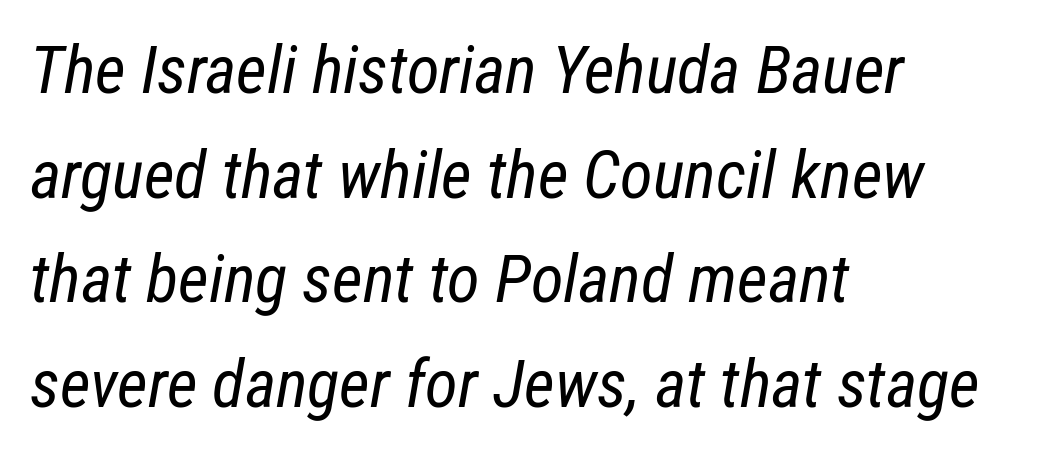
The image shows 67 px regular-weight, condensed type, italic (leaning right); set left-aligned, normal line spacing (1.56x), normal letter spacing, not underlined; low stroke contrast and a medium x-height.
